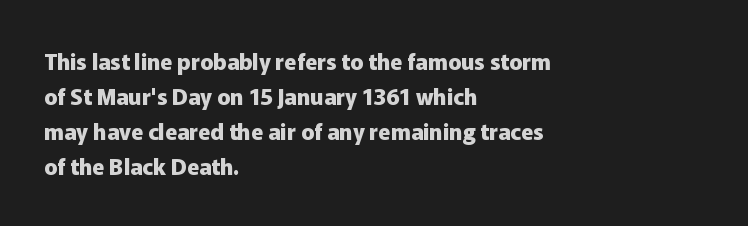
Q: Is the text bold? A: Yes.
Q: Is the text italic (slanted)? A: No, it is upright.
Q: Is the text underlined? A: No.
Q: How is the paragraph aligned? A: Left-aligned.
Q: Is the spacing between letters normal or unusually wide? A: Normal.
Q: Is the spacing between lines tight, normal or loose? A: Normal.
